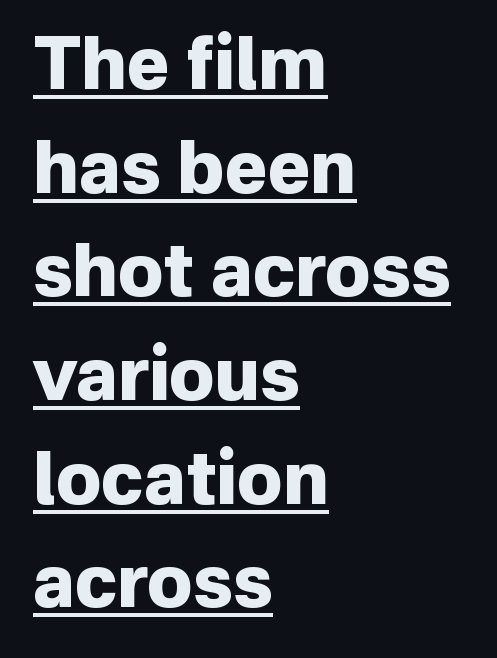
Does the weight exceed regular? Yes, all the way to bold. Line spacing here is normal. The rendering uses natural spacing where letterforms have individual widths. The typesetter has applied underlining to the passage shown. A roman cut, with each character standing at attention.
